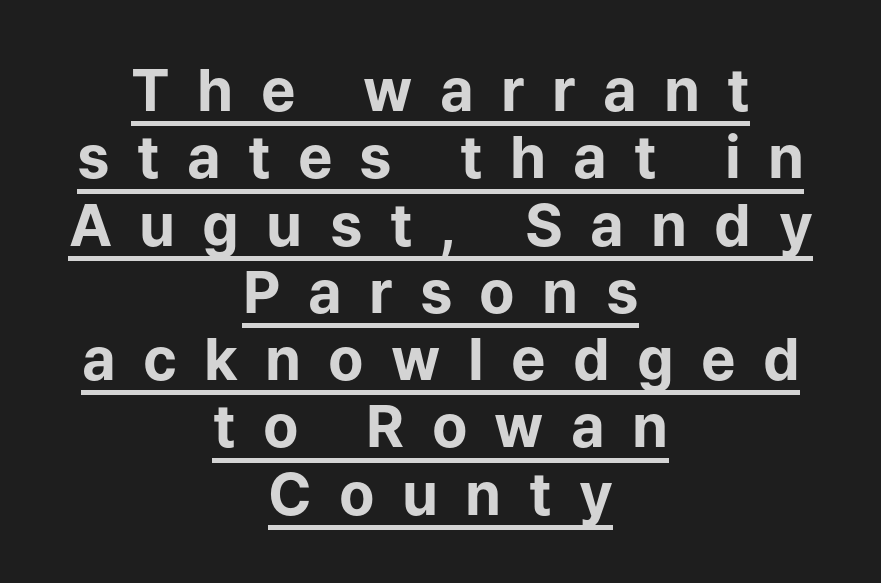
The image shows 58 px bold sans-serif type, upright; set centered, line spacing 1.16x, unusually wide letter spacing (+0.47 em), underlined; low stroke contrast and a medium x-height.
